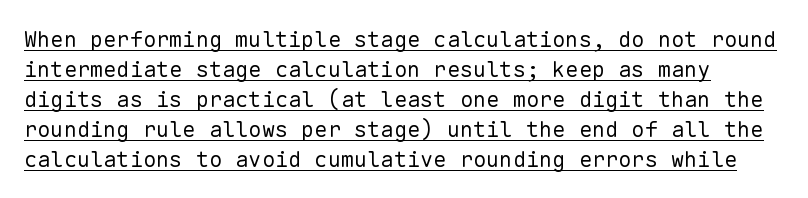
The specimen includes a rule beneath the text block's lines. Honestly, the row spacing looks completely unremarkable. Tall strokes in this sample are plumb rather than angled. Compared with a typical body face, this is equally light or lighter still. This sample uses plain, unmodified letter spacing.
